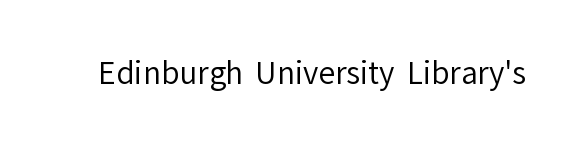
The image shows 30 px regular-weight sans-serif type, upright; set normal letter spacing, not underlined; low stroke contrast and a medium x-height.
